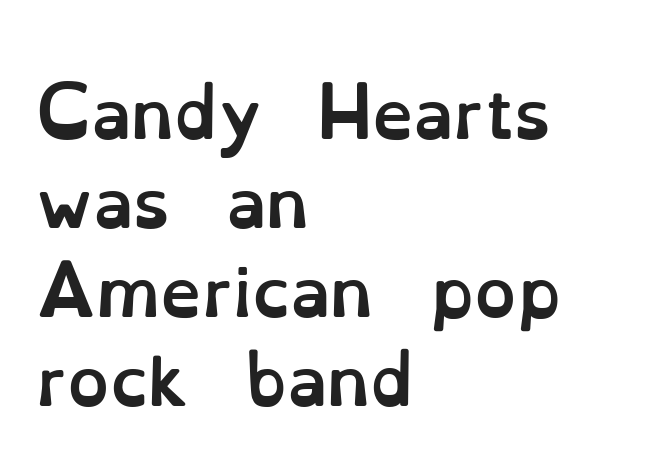
Strong, thick strokes mark this as bold type. Does extra space separate the letters? No, they use regular spacing. Regarding leading, the lines here are spaced in the standard way. These lines were composed using upright roman letters.
